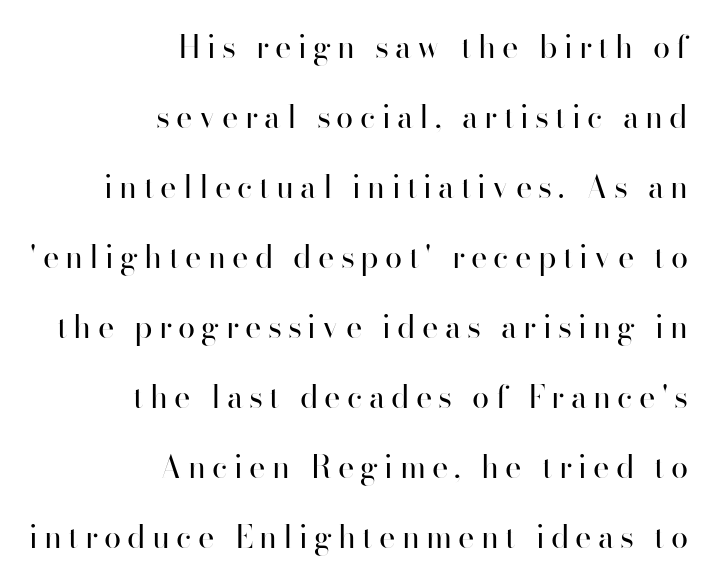
The cut favours lightness, reaching ordinary text weight at its darkest. The words here are not underlined. A typesetter would call this proportional, since set widths differ per character. Substantial extra tracking has been applied to these lines.
